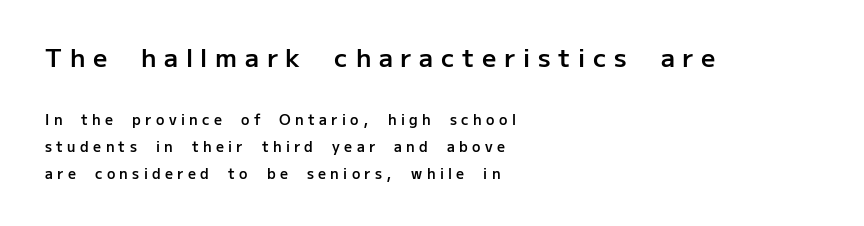
Tracking value appears strongly positive — letters spread wide. The words here are not underlined. The earlier block is typeset at a bigger size than the later block. No italicization has been applied; the sample stays upright. Airy leading. Set as a demibold, roughly 600 on the weight scale.
